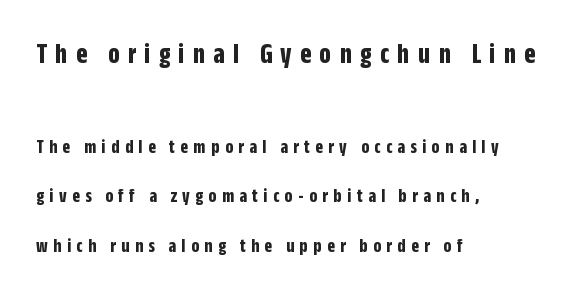
The type is letterspaced generously, with wide tracking. If you drew a ruler down the left edge, every line would touch it. Is there any slant? The stems are plumb. The letters advance in unequal steps, a hallmark of proportional type. What kind of face is this? One without serifs — a sans. Baseline-to-baseline distance is far greater than the letter height.
